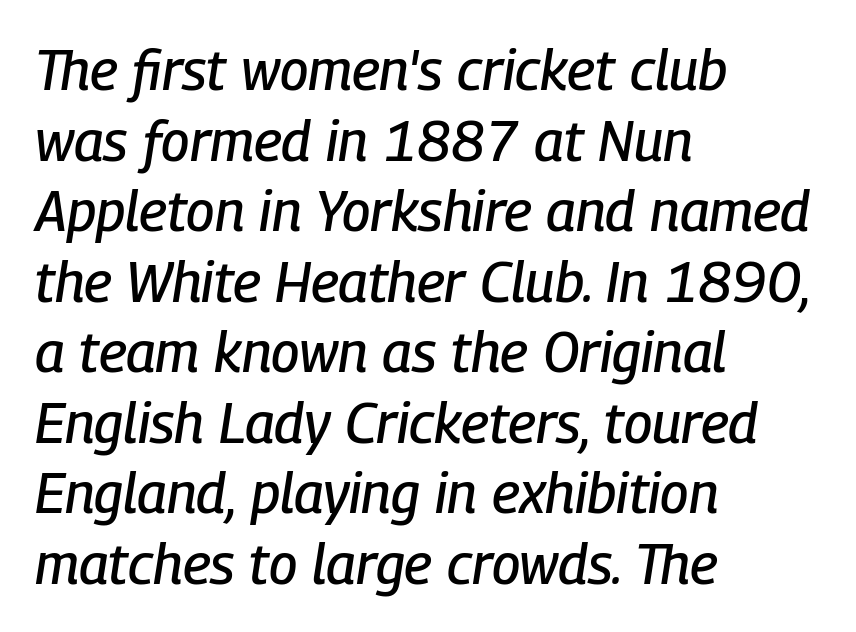
The image shows 56 px condensed type, italic (leaning right); set left-aligned, normal line spacing (1.26x), normal letter spacing, not underlined; low stroke contrast and a medium x-height.
